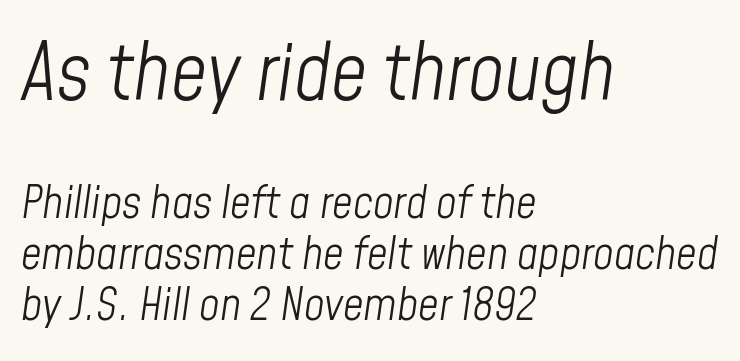
{"italic": "yes", "lean": "right", "slant_degrees": 8, "bold": "no", "weight": "light", "width": "condensed", "stroke_contrast": "low", "x_height": "medium", "monospaced": "no", "underline": "no", "align": "left", "line_spacing": "tight", "line_spacing_ratio": 1.13, "letter_spacing": "normal", "letter_spacing_em": 0.0, "larger_block": "first", "size_ratio": 1.76, "glyph_px": 79}
